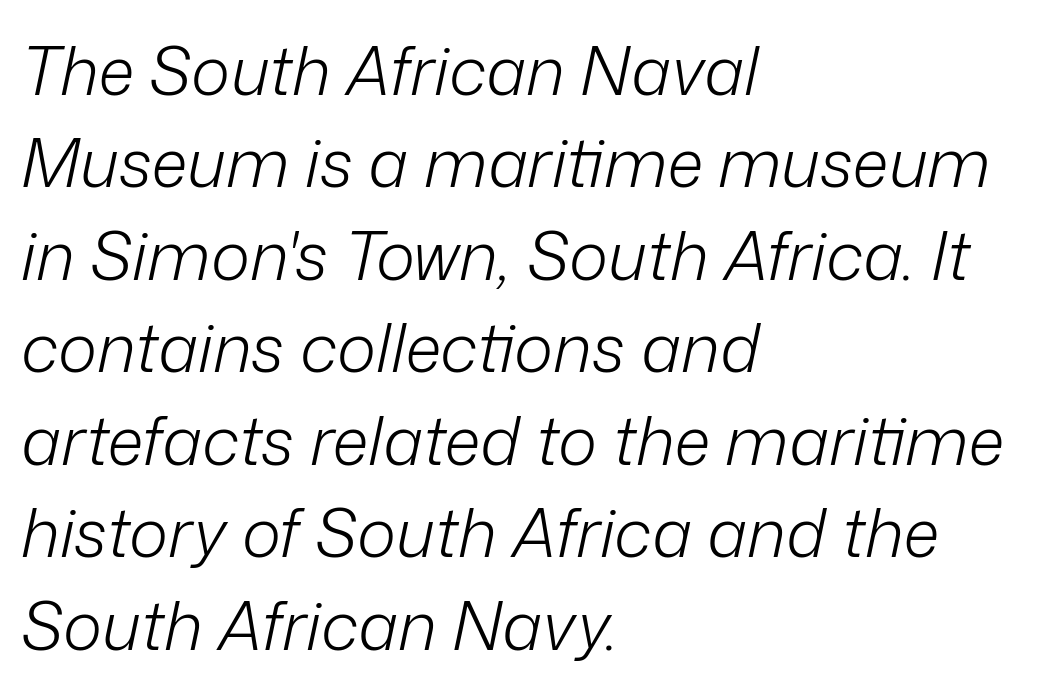
{"italic": "yes", "lean": "right", "slant_degrees": 12, "bold": "no", "weight": "light", "width": "normal", "stroke_contrast": "low", "x_height": "medium", "monospaced": "no", "underline": "no", "align": "left", "line_spacing": "normal", "line_spacing_ratio": 1.38, "letter_spacing": "normal", "letter_spacing_em": 0.0, "glyph_px": 67}
